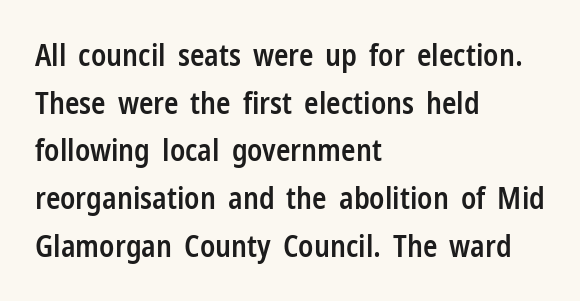
The letters advance in unequal steps, a hallmark of proportional type. Leading: standard. I'd describe the lettering as semibold — firm but not a full bold. The letters carry no serifs — their stems end cleanly without finishing strokes. Does the copy run flush right? No — it runs flush left.
